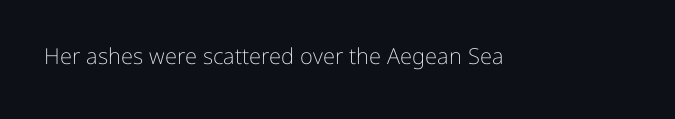
The image shows 22 px text type, upright; set normal letter spacing, not underlined.
